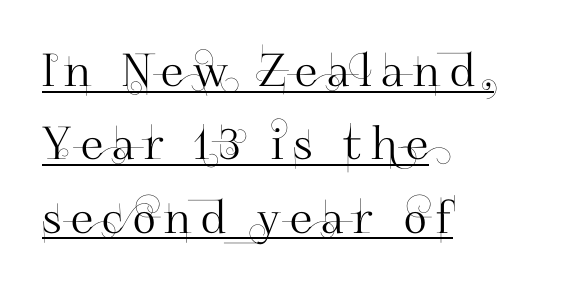
{"serif": "no", "italic": "no", "width": "normal", "stroke_contrast": "high", "x_height": "small", "monospaced": "no", "underline": "yes", "align": "left", "line_spacing": "normal", "line_spacing_ratio": 1.63, "letter_spacing": "wide", "letter_spacing_em": 0.21, "glyph_px": 45}
